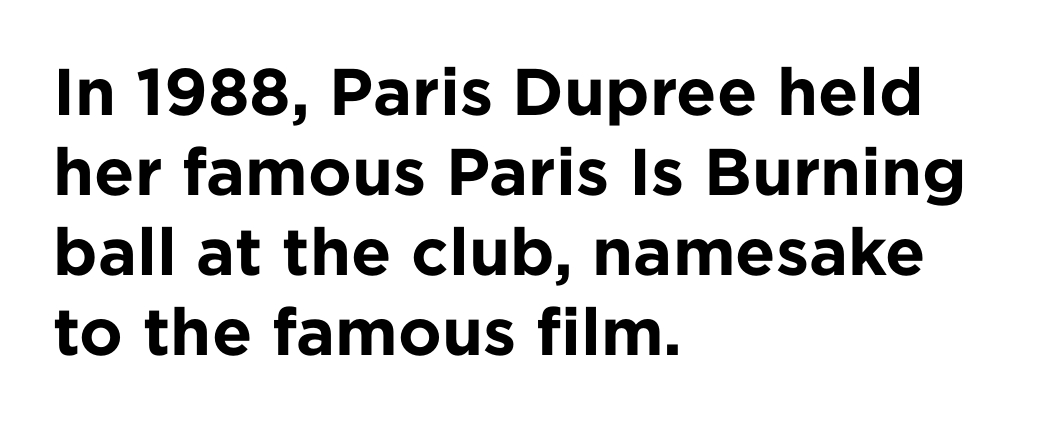
{"serif": "no", "italic": "no", "bold": "yes", "weight": "bold", "width": "normal", "stroke_contrast": "low", "x_height": "medium", "monospaced": "no", "underline": "no", "align": "left", "line_spacing_ratio": 1.21, "letter_spacing": "normal", "letter_spacing_em": 0.0, "glyph_px": 66}
